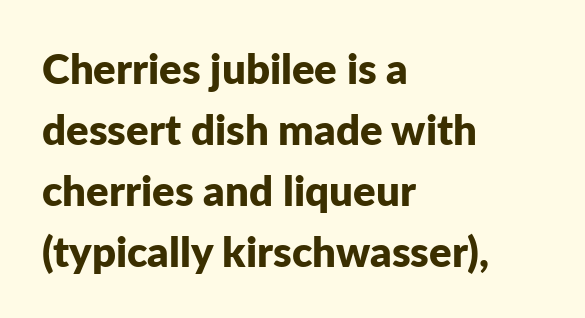
The image shows 42 px bold sans-serif type, upright; set left-aligned, normal line spacing (1.45x), normal letter spacing, not underlined; low stroke contrast and a medium x-height.
